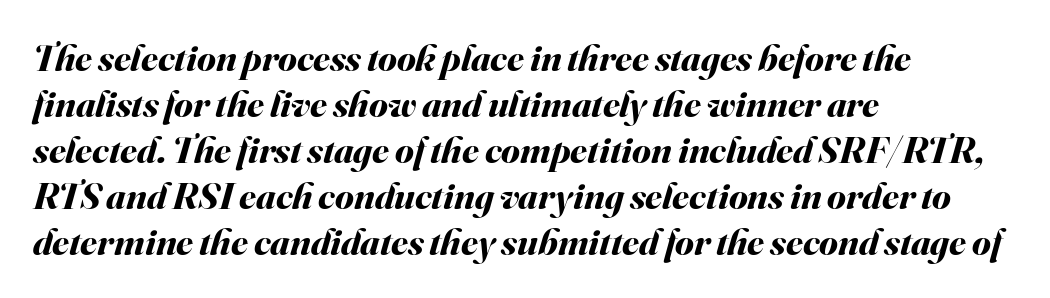
{"italic": "yes", "lean": "right", "slant_degrees": 16, "bold": "yes", "weight": "bold", "width": "normal", "stroke_contrast": "medium", "x_height": "small", "monospaced": "no", "underline": "no", "align": "left", "line_spacing_ratio": 1.21, "letter_spacing": "normal", "letter_spacing_em": 0.0, "glyph_px": 38}
